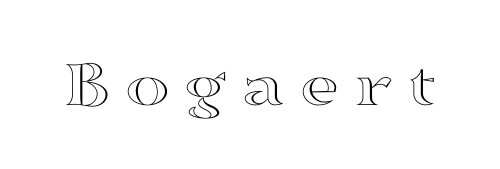
{"italic": "no", "width": "wide", "x_height": "medium", "monospaced": "no", "underline": "no", "letter_spacing": "wide", "letter_spacing_em": 0.21, "glyph_px": 68}
